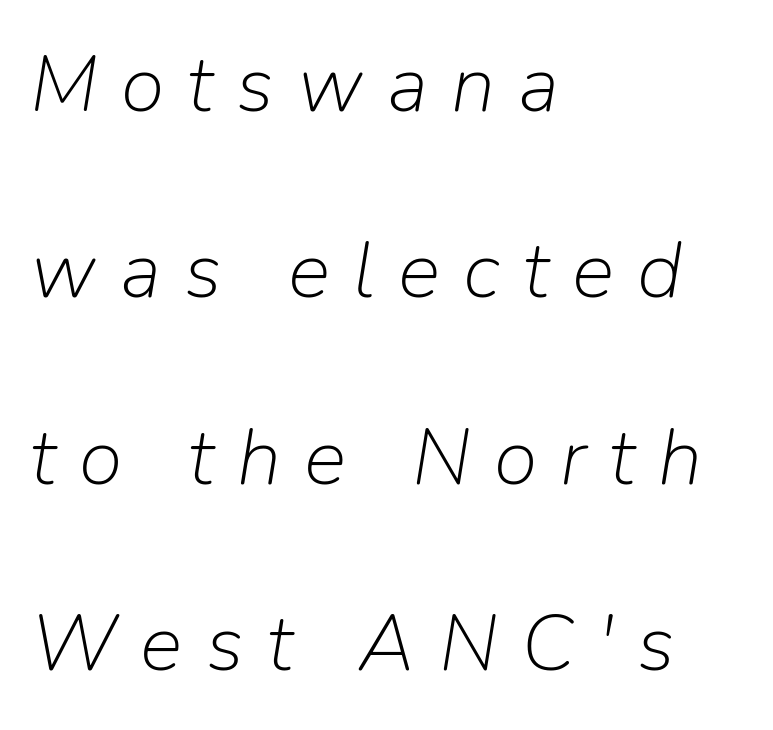
Q: Is the text bold? A: No.
Q: Is the text italic (slanted)? A: Yes, it leans right by about 9 degrees.
Q: Is the text underlined? A: No.
Q: How is the paragraph aligned? A: Left-aligned.
Q: Is the spacing between letters normal or unusually wide? A: Unusually wide.
Q: Is the spacing between lines tight, normal or loose? A: Loose.
Q: Width (condensed, normal, or wide)? A: Normal.
Q: Stroke contrast? A: Low.
Q: x-height? A: Medium.
Q: Monospaced? A: No.
